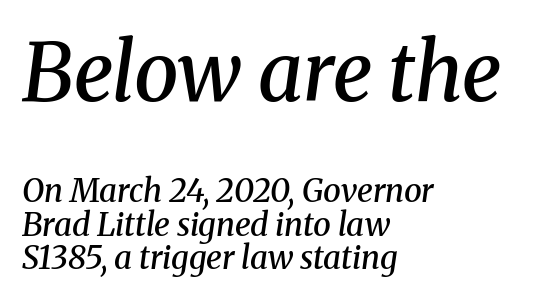
{"serif": "yes", "italic": "yes", "lean": "right", "slant_degrees": 8, "bold": "semi", "weight": "semibold", "width": "normal", "stroke_contrast": "medium", "x_height": "medium", "monospaced": "no", "underline": "no", "align": "left", "line_spacing": "tight", "line_spacing_ratio": 1.05, "letter_spacing": "normal", "letter_spacing_em": 0.0, "larger_block": "first", "size_ratio": 2.5, "glyph_px": 80}
